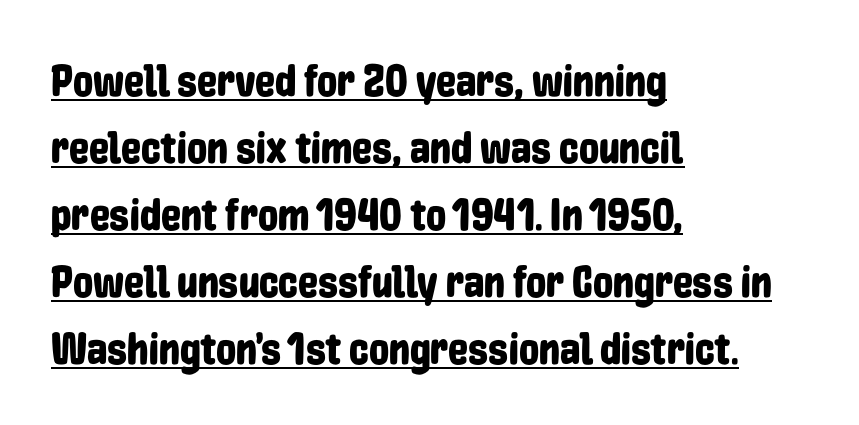
{"serif": "no", "italic": "no", "width": "condensed", "stroke_contrast": "low", "x_height": "medium", "monospaced": "no", "underline": "yes", "align": "left", "line_spacing": "normal", "line_spacing_ratio": 1.49, "letter_spacing": "normal", "letter_spacing_em": 0.0, "glyph_px": 45}
